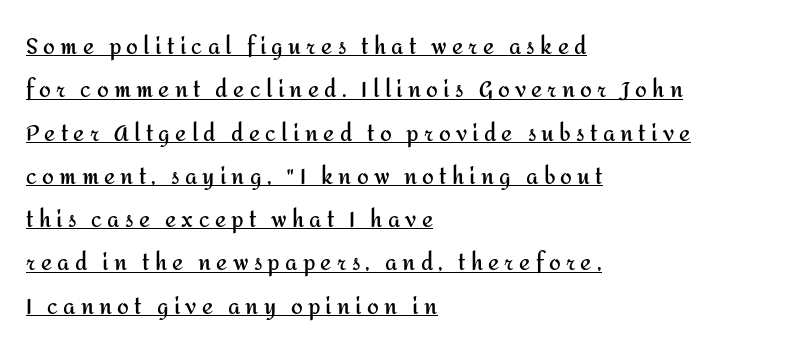
Q: Is the text bold? A: Yes.
Q: Is the text italic (slanted)? A: No, it is upright.
Q: Is the text underlined? A: Yes.
Q: How is the paragraph aligned? A: Left-aligned.
Q: Is the spacing between letters normal or unusually wide? A: Unusually wide.
Q: Is the spacing between lines tight, normal or loose? A: Loose.
